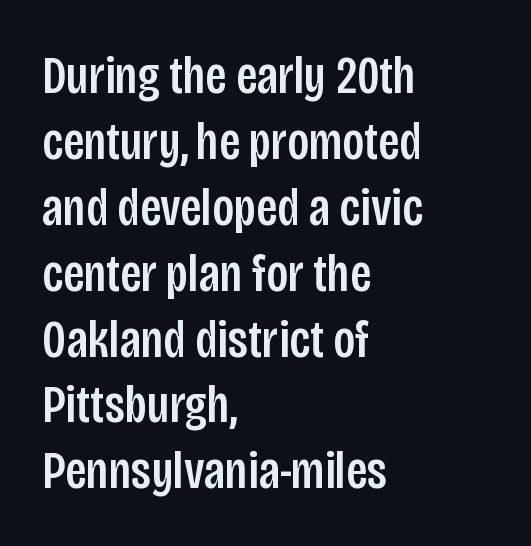
{"serif": "no", "italic": "no", "width": "condensed", "stroke_contrast": "low", "x_height": "large", "monospaced": "no", "underline": "no", "align": "left", "line_spacing_ratio": 1.22, "letter_spacing": "normal", "letter_spacing_em": 0.0, "glyph_px": 54}
